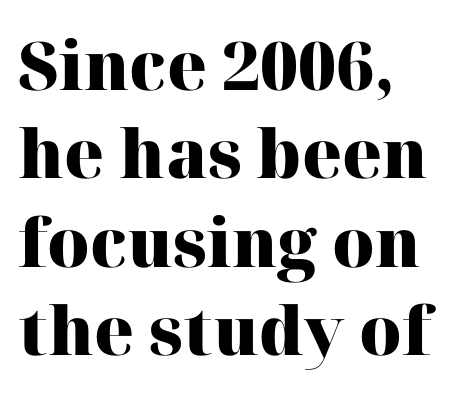
Q: Is the text bold? A: Yes.
Q: Is the text italic (slanted)? A: No, it is upright.
Q: Is the typeface a serif or a sans-serif typeface? A: Serif.
Q: Is the text underlined? A: No.
Q: How is the paragraph aligned? A: Left-aligned.
Q: Is the spacing between letters normal or unusually wide? A: Normal.
Q: Is the spacing between lines tight, normal or loose? A: Normal.
Q: Width (condensed, normal, or wide)? A: Normal.
Q: Stroke contrast? A: High.
Q: x-height? A: Medium.
Q: Monospaced? A: No.
